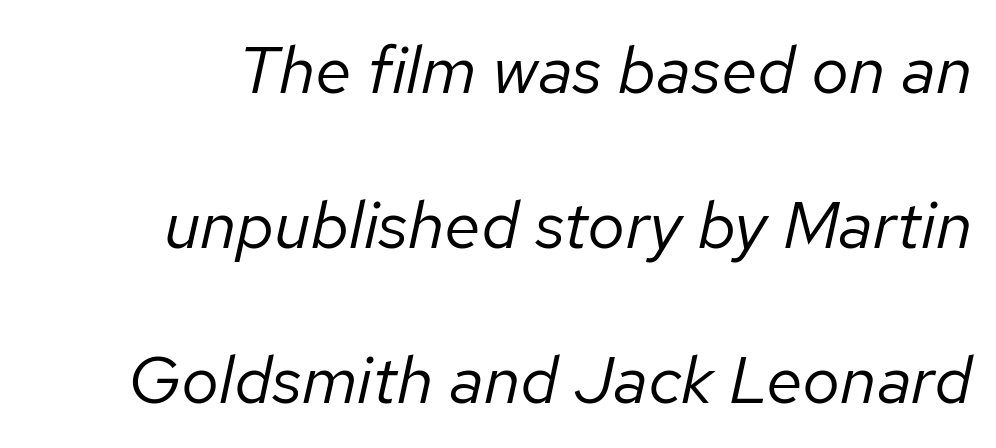
The image shows 67 px regular-weight type, italic (leaning right); set loose line spacing (2.31x), normal letter spacing, not underlined; low stroke contrast and a medium x-height.
